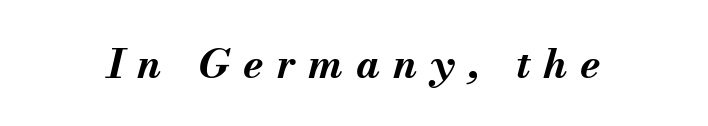
Q: Is the text bold? A: Yes.
Q: Is the text italic (slanted)? A: Yes, it leans right by about 13 degrees.
Q: Is the text underlined? A: No.
Q: Is the spacing between letters normal or unusually wide? A: Unusually wide.
Q: Width (condensed, normal, or wide)? A: Normal.
Q: Stroke contrast? A: Medium.
Q: x-height? A: Small.
Q: Monospaced? A: No.
